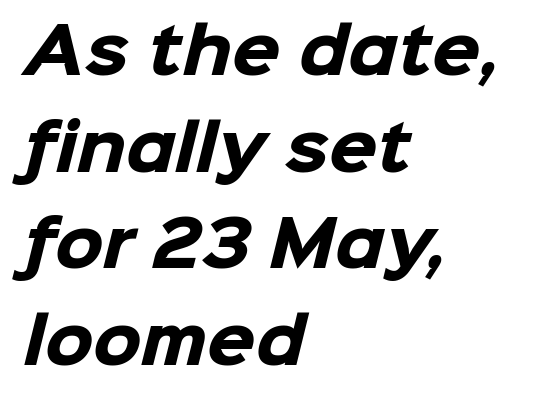
{"serif": "no", "bold": "yes", "weight": "heavy", "width": "normal", "stroke_contrast": "low", "x_height": "medium", "monospaced": "no", "underline": "no", "align": "left", "line_spacing": "normal", "line_spacing_ratio": 1.56, "letter_spacing": "normal", "letter_spacing_em": 0.0, "glyph_px": 62}
